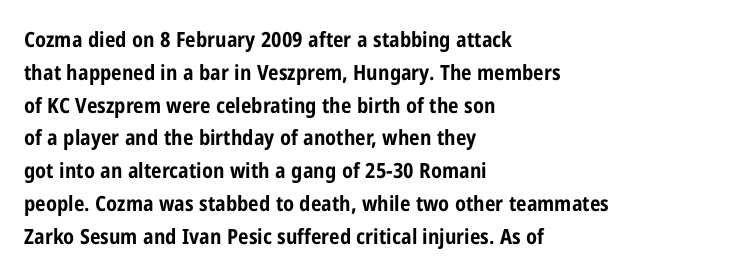
The image shows 21 px bold type, upright; set left-aligned, normal line spacing (1.56x), normal letter spacing, not underlined.
